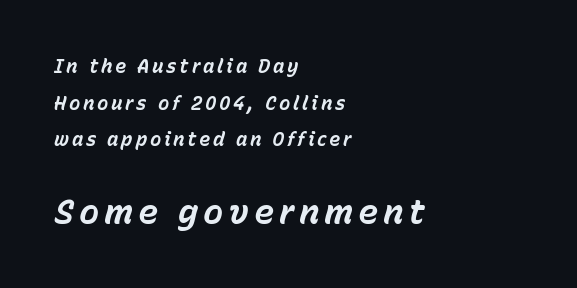
{"italic": "yes", "lean": "right", "slant_degrees": 15, "bold": "yes", "weight": "bold", "width": "normal", "stroke_contrast": "low", "x_height": "medium", "monospaced": "no", "underline": "no", "align": "left", "line_spacing": "loose", "line_spacing_ratio": 1.93, "larger_block": "second", "size_ratio": 1.79, "glyph_px": 34}
